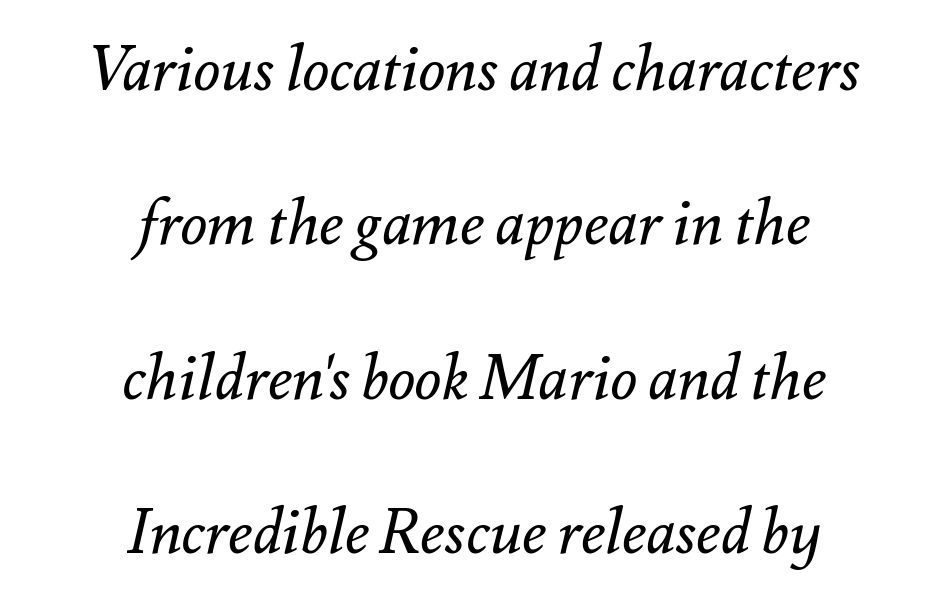
Q: Is the text bold? A: No.
Q: Is the text italic (slanted)? A: Yes, it leans right by about 12 degrees.
Q: Is the text underlined? A: No.
Q: How is the paragraph aligned? A: Centered.
Q: Is the spacing between letters normal or unusually wide? A: Normal.
Q: Is the spacing between lines tight, normal or loose? A: Loose.
Q: Width (condensed, normal, or wide)? A: Normal.
Q: Stroke contrast? A: Medium.
Q: x-height? A: Small.
Q: Monospaced? A: No.
